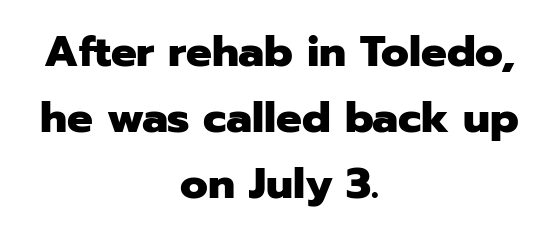
Q: Is the text bold? A: Yes.
Q: Is the text italic (slanted)? A: No, it is upright.
Q: Is the typeface a serif or a sans-serif typeface? A: Sans-serif.
Q: Is the text underlined? A: No.
Q: How is the paragraph aligned? A: Centered.
Q: Is the spacing between letters normal or unusually wide? A: Normal.
Q: Is the spacing between lines tight, normal or loose? A: Normal.
Q: Width (condensed, normal, or wide)? A: Normal.
Q: Stroke contrast? A: Low.
Q: x-height? A: Medium.
Q: Monospaced? A: No.
